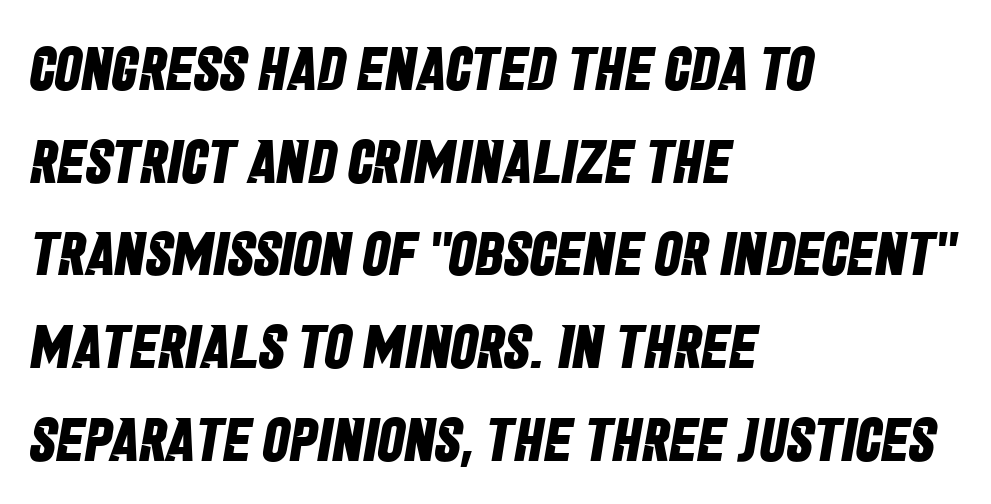
The image shows 61 px bold, condensed sans-serif type; set left-aligned, normal line spacing (1.52x), normal letter spacing, not underlined; low stroke contrast and a large x-height.
